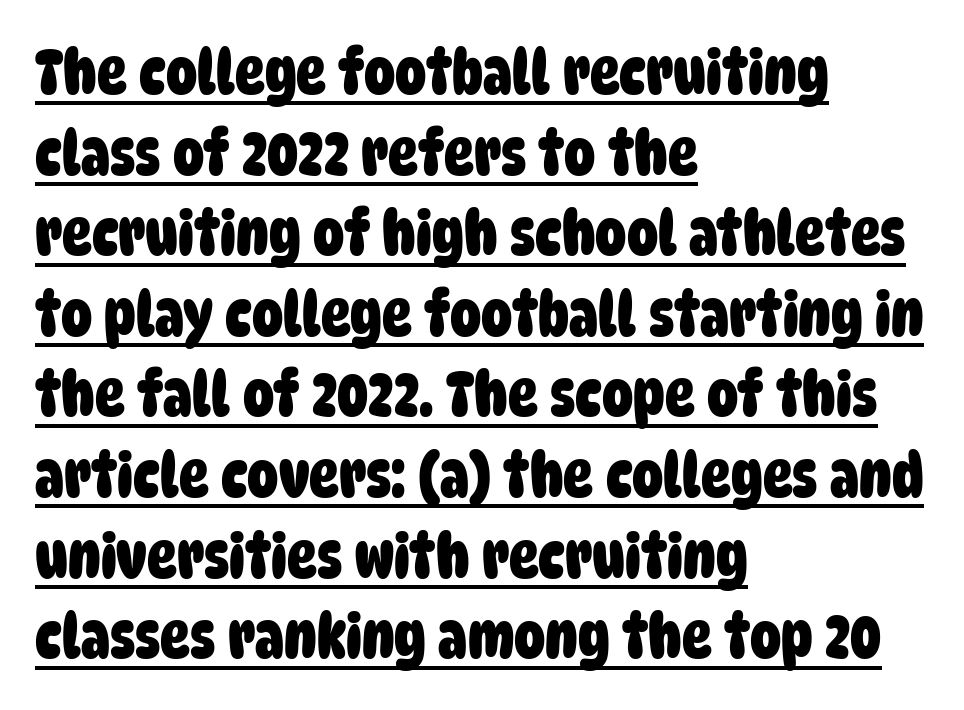
Each line starts at the same left margin while the right side varies. Serif or sans? Sans — the stroke terminals are bare. This sample has the flowing, uneven cadence of proportional lettering. The font is running at its bold setting.
